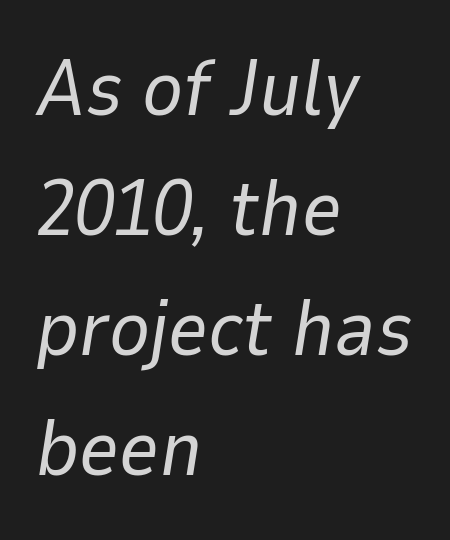
Q: Is the text bold? A: No.
Q: Is the text italic (slanted)? A: Yes, it leans right by about 9 degrees.
Q: Is the text underlined? A: No.
Q: How is the paragraph aligned? A: Left-aligned.
Q: Is the spacing between letters normal or unusually wide? A: Normal.
Q: Is the spacing between lines tight, normal or loose? A: Normal.
Q: Width (condensed, normal, or wide)? A: Normal.
Q: Stroke contrast? A: Low.
Q: x-height? A: Medium.
Q: Monospaced? A: No.
